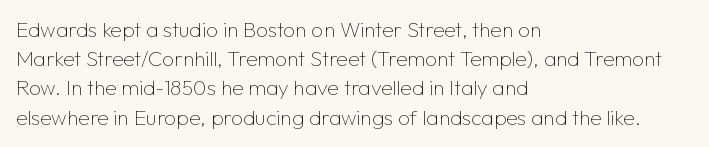
Q: Is the text bold? A: No.
Q: Is the text italic (slanted)? A: No, it is upright.
Q: Is the text underlined? A: No.
Q: How is the paragraph aligned? A: Left-aligned.
Q: Is the spacing between letters normal or unusually wide? A: Normal.
Q: Is the spacing between lines tight, normal or loose? A: Normal.
